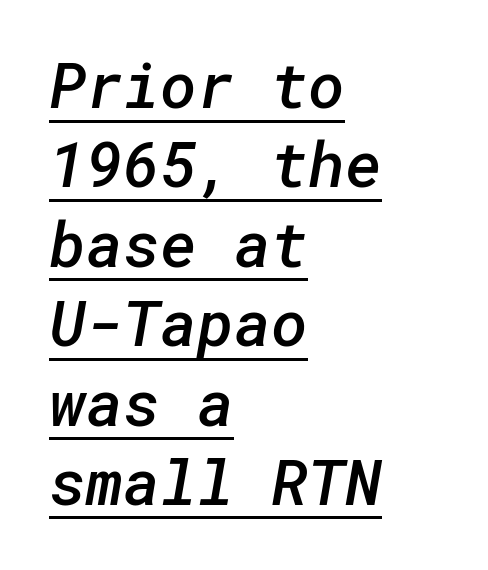
{"serif": "no", "bold": "semi", "weight": "semibold", "width": "normal", "stroke_contrast": "low", "x_height": "medium", "underline": "yes", "align": "left", "line_spacing": "normal", "line_spacing_ratio": 1.26, "letter_spacing": "normal", "letter_spacing_em": 0.0, "glyph_px": 63}
